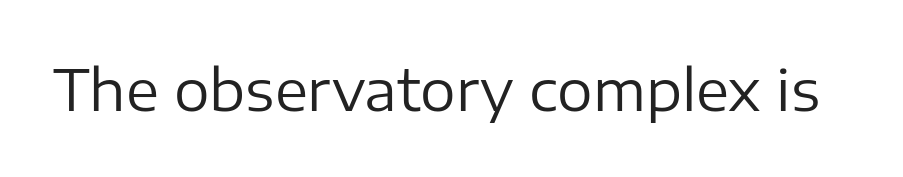
{"serif": "no", "italic": "no", "bold": "no", "weight": "regular", "width": "normal", "stroke_contrast": "low", "x_height": "medium", "monospaced": "no", "underline": "no", "letter_spacing": "normal", "letter_spacing_em": 0.0, "glyph_px": 56}
